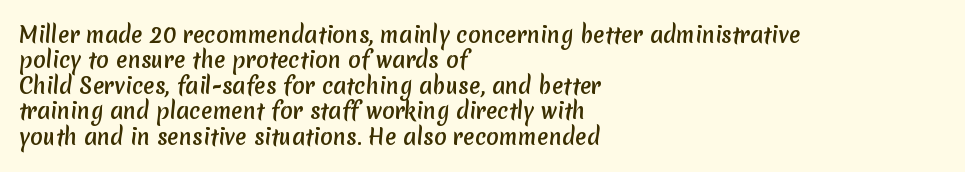
{"underline": "no", "align": "left", "line_spacing_ratio": 1.21, "letter_spacing": "normal", "letter_spacing_em": 0.0, "glyph_px": 21}
